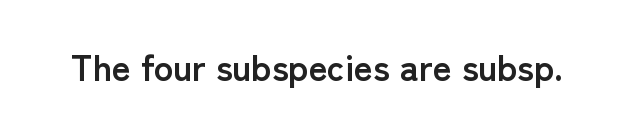
Q: Is the text bold? A: Yes.
Q: Is the text italic (slanted)? A: No, it is upright.
Q: Is the typeface a serif or a sans-serif typeface? A: Sans-serif.
Q: Is the text underlined? A: No.
Q: Is the spacing between letters normal or unusually wide? A: Normal.
Q: Width (condensed, normal, or wide)? A: Normal.
Q: Stroke contrast? A: Low.
Q: x-height? A: Medium.
Q: Monospaced? A: No.
